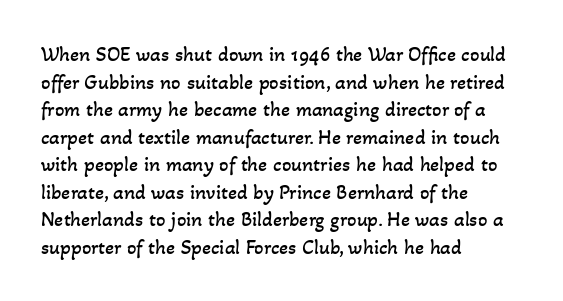
Q: Is the text bold? A: No.
Q: Is the text underlined? A: No.
Q: How is the paragraph aligned? A: Left-aligned.
Q: Is the spacing between letters normal or unusually wide? A: Normal.
Q: Is the spacing between lines tight, normal or loose? A: Normal.
